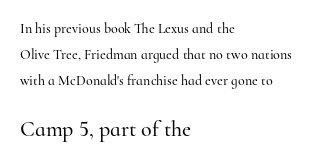
Q: Is the text italic (slanted)? A: No, it is upright.
Q: Is the text underlined? A: No.
Q: How is the paragraph aligned? A: Left-aligned.
Q: Is the spacing between letters normal or unusually wide? A: Normal.
Q: Which block of text is set in a larger size, the first (top) or the second (bottom)? A: The second (bottom) one.
